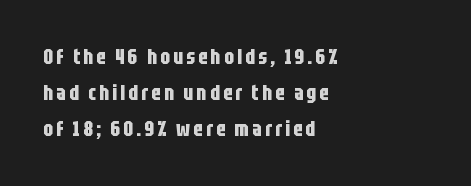
Q: Is the text bold? A: Yes.
Q: Is the text italic (slanted)? A: No, it is upright.
Q: Is the text underlined? A: No.
Q: How is the paragraph aligned? A: Left-aligned.
